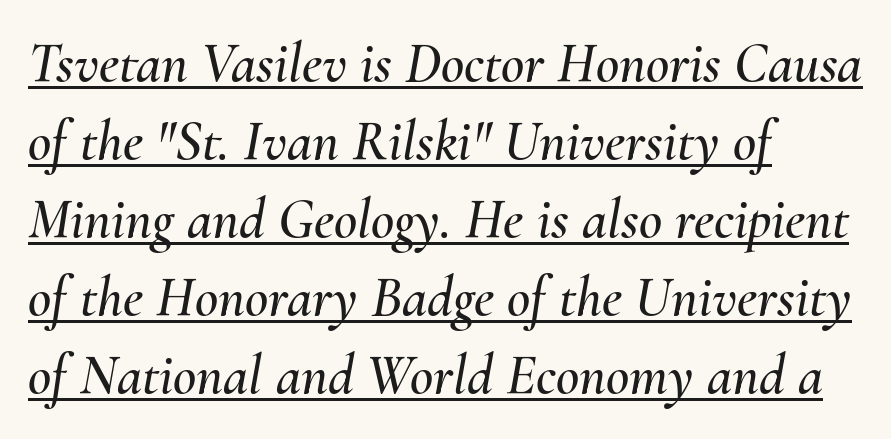
{"italic": "yes", "lean": "right", "slant_degrees": 10, "width": "normal", "stroke_contrast": "medium", "x_height": "small", "monospaced": "no", "underline": "yes", "align": "left", "line_spacing": "normal", "line_spacing_ratio": 1.37, "letter_spacing": "normal", "letter_spacing_em": 0.0, "glyph_px": 57}
